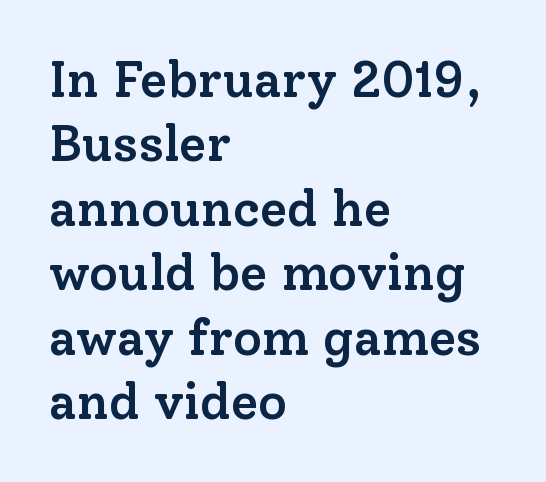
Q: Is the text bold? A: Semi-bold.
Q: Is the text italic (slanted)? A: No, it is upright.
Q: Is the typeface a serif or a sans-serif typeface? A: Serif.
Q: Is the text underlined? A: No.
Q: How is the paragraph aligned? A: Left-aligned.
Q: Is the spacing between letters normal or unusually wide? A: Normal.
Q: Is the spacing between lines tight, normal or loose? A: Normal.
Q: Width (condensed, normal, or wide)? A: Normal.
Q: Stroke contrast? A: Low.
Q: x-height? A: Medium.
Q: Monospaced? A: No.
